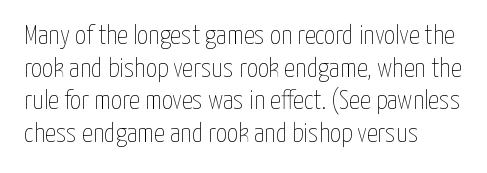
Q: Is the text bold? A: No.
Q: Is the text italic (slanted)? A: No, it is upright.
Q: Is the text underlined? A: No.
Q: How is the paragraph aligned? A: Left-aligned.
Q: Is the spacing between letters normal or unusually wide? A: Normal.
